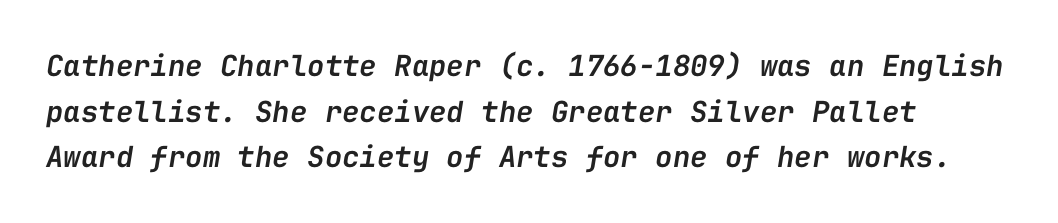
The image shows 29 px semibold type, italic (leaning right), monospaced; set normal line spacing (1.57x), normal letter spacing, not underlined; low stroke contrast and a medium x-height.
